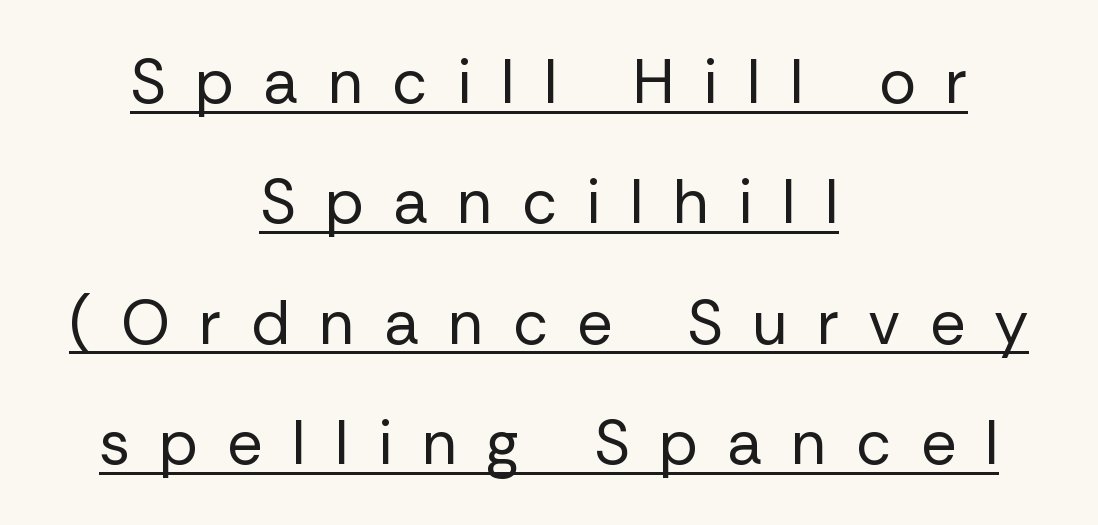
Q: Is the text bold? A: No.
Q: Is the text italic (slanted)? A: No, it is upright.
Q: Is the typeface a serif or a sans-serif typeface? A: Sans-serif.
Q: Is the text underlined? A: Yes.
Q: How is the paragraph aligned? A: Centered.
Q: Is the spacing between letters normal or unusually wide? A: Unusually wide.
Q: Is the spacing between lines tight, normal or loose? A: Loose.
Q: Width (condensed, normal, or wide)? A: Normal.
Q: Stroke contrast? A: Low.
Q: x-height? A: Medium.
Q: Monospaced? A: No.
